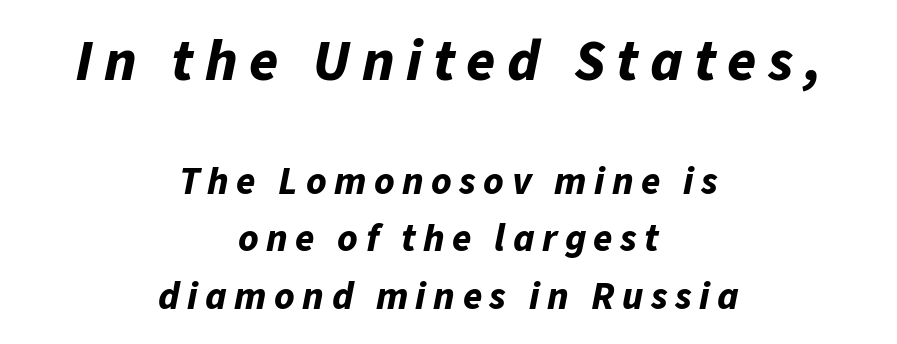
The image shows 59 px bold type, italic (leaning right); set centered, normal line spacing (1.48x), not underlined; the first (top) block is 1.51x larger; low stroke contrast and a medium x-height.
